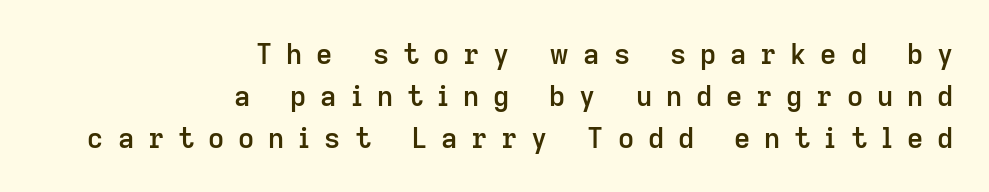
Q: Is the text bold? A: Semi-bold.
Q: Is the text italic (slanted)? A: No, it is upright.
Q: Is the typeface a serif or a sans-serif typeface? A: Sans-serif.
Q: Is the text underlined? A: No.
Q: How is the paragraph aligned? A: Right-aligned.
Q: Is the spacing between letters normal or unusually wide? A: Unusually wide.
Q: Is the spacing between lines tight, normal or loose? A: Normal.
Q: Width (condensed, normal, or wide)? A: Normal.
Q: Stroke contrast? A: Low.
Q: x-height? A: Medium.
Q: Monospaced? A: No.
